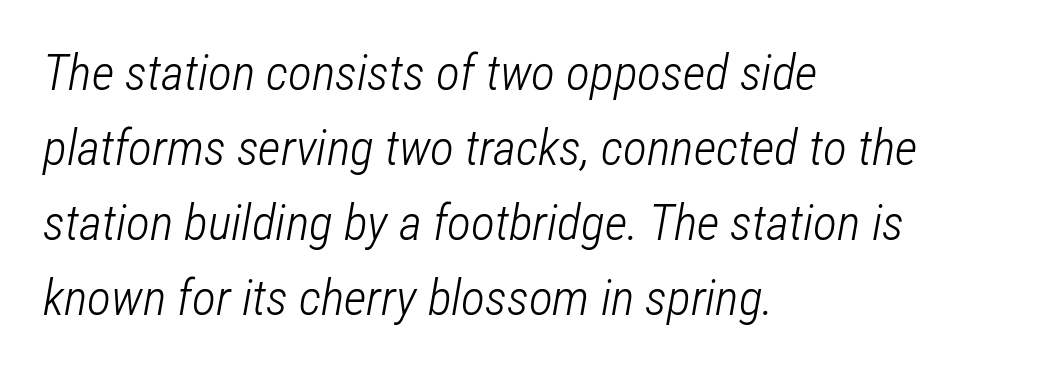
{"italic": "yes", "lean": "right", "slant_degrees": 12, "bold": "no", "weight": "light", "width": "condensed", "stroke_contrast": "low", "x_height": "medium", "monospaced": "no", "underline": "no", "align": "left", "line_spacing": "normal", "line_spacing_ratio": 1.5, "letter_spacing": "normal", "letter_spacing_em": 0.0, "glyph_px": 50}
